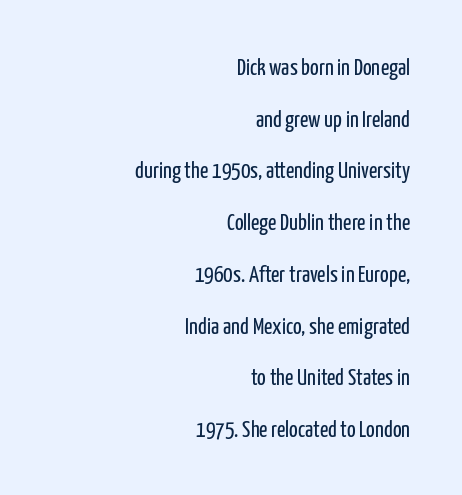
Honestly, the letter spacing is just normal — you wouldn't notice it. These lines were composed using upright roman letters. The passage is arranged like a letterhead date or caption credit — flush right. Stroke mass is kept to a normal reading level or below. Descenders are the only things crossing below the line.
